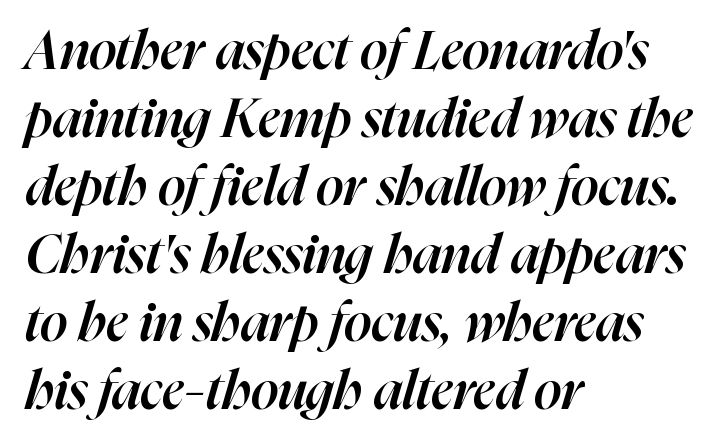
The glyphs look as if they've been sheared to an angle. Set as a demibold, roughly 600 on the weight scale. What stands out about the letter spacing? Nothing — it is the standard amount. Horizontally, the lines are justified to the leading edge only.
